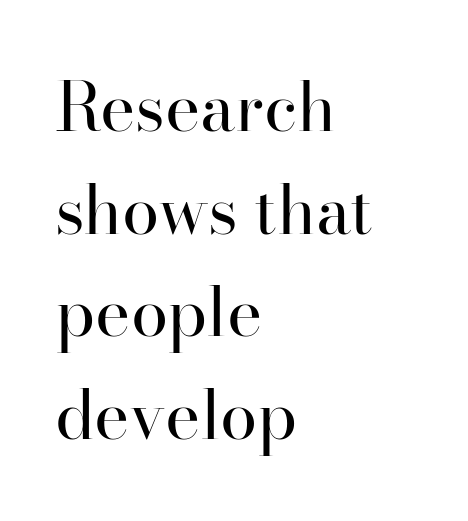
Q: Is the text bold? A: No.
Q: Is the text italic (slanted)? A: No, it is upright.
Q: Is the typeface a serif or a sans-serif typeface? A: Serif.
Q: Is the text underlined? A: No.
Q: How is the paragraph aligned? A: Left-aligned.
Q: Is the spacing between letters normal or unusually wide? A: Normal.
Q: Is the spacing between lines tight, normal or loose? A: Normal.
Q: Width (condensed, normal, or wide)? A: Normal.
Q: Stroke contrast? A: High.
Q: x-height? A: Small.
Q: Monospaced? A: No.
